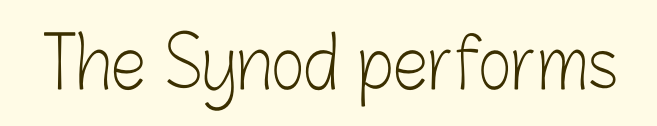
Weight class: somewhere from thin through regular. Anything drawn beneath the words? Only blank space. This sample uses a sans-serif face. The letters sit at their default tracking, neither squeezed nor spread. The passage shown is typed in a proportional face where columns would drift. When letters stand straight like this, we call the style roman or upright.
